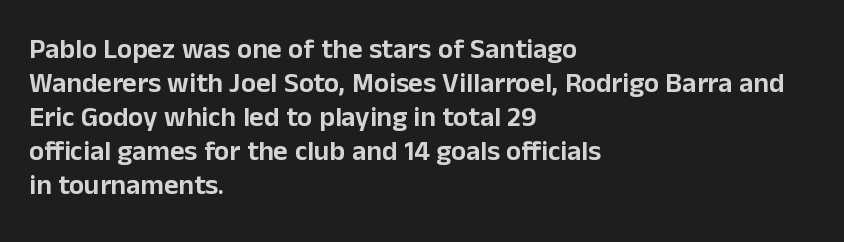
{"serif": "no", "italic": "no", "width": "normal", "stroke_contrast": "low", "x_height": "medium", "monospaced": "no", "underline": "no", "align": "left", "line_spacing_ratio": 1.21, "letter_spacing": "normal", "letter_spacing_em": 0.0, "glyph_px": 28}
